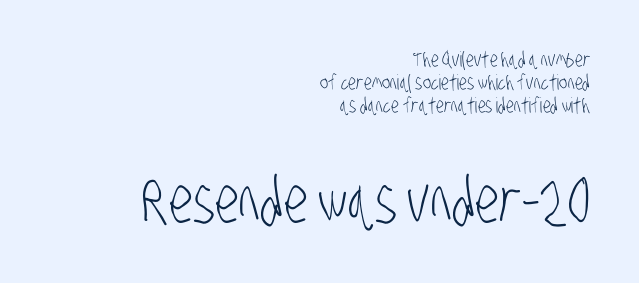
{"serif": "no", "bold": "no", "weight": "light", "width": "condensed", "stroke_contrast": "low", "x_height": "large", "monospaced": "no", "underline": "no", "align": "right", "line_spacing": "tight", "line_spacing_ratio": 1.09, "letter_spacing": "normal", "letter_spacing_em": 0.0, "larger_block": "second", "size_ratio": 3.05, "glyph_px": 64}
